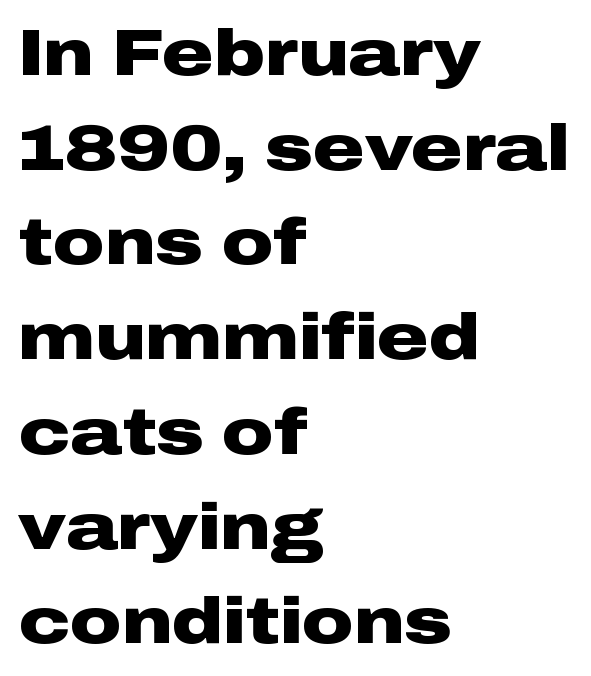
The designer went with a sans here, leaving each stem footless. Evenly set lines give the paragraph a standard silhouette. The passage shown is typed in a proportional face where columns would drift. If you drew a ruler down the left edge, every line would touch it.
